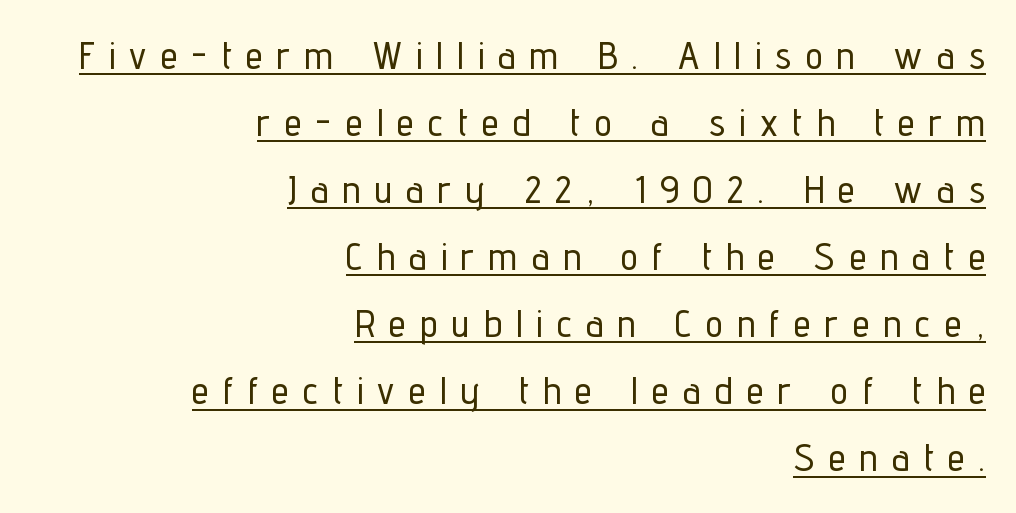
Q: Is the text italic (slanted)? A: No, it is upright.
Q: Is the typeface a serif or a sans-serif typeface? A: Sans-serif.
Q: Is the text underlined? A: Yes.
Q: How is the paragraph aligned? A: Right-aligned.
Q: Is the spacing between letters normal or unusually wide? A: Unusually wide.
Q: Width (condensed, normal, or wide)? A: Condensed.
Q: Stroke contrast? A: Low.
Q: x-height? A: Medium.
Q: Monospaced? A: No.
